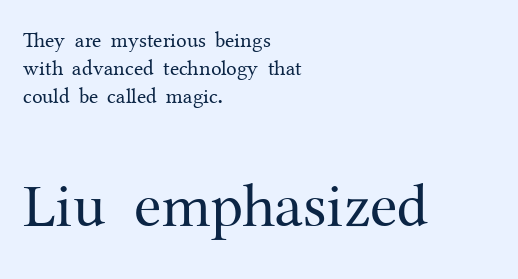
Q: Is the text bold? A: No.
Q: Is the text italic (slanted)? A: No, it is upright.
Q: Is the typeface a serif or a sans-serif typeface? A: Serif.
Q: Is the text underlined? A: No.
Q: How is the paragraph aligned? A: Left-aligned.
Q: Is the spacing between letters normal or unusually wide? A: Normal.
Q: Is the spacing between lines tight, normal or loose? A: Normal.
Q: Which block of text is set in a larger size, the first (top) or the second (bottom)? A: The second (bottom) one.
Q: Width (condensed, normal, or wide)? A: Normal.
Q: Stroke contrast? A: Medium.
Q: x-height? A: Medium.
Q: Monospaced? A: No.
